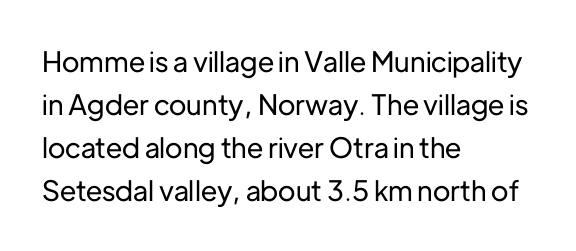
{"serif": "no", "italic": "no", "width": "normal", "stroke_contrast": "low", "x_height": "medium", "monospaced": "no", "underline": "no", "align": "left", "line_spacing": "normal", "line_spacing_ratio": 1.54, "letter_spacing": "normal", "letter_spacing_em": 0.0, "glyph_px": 28}
